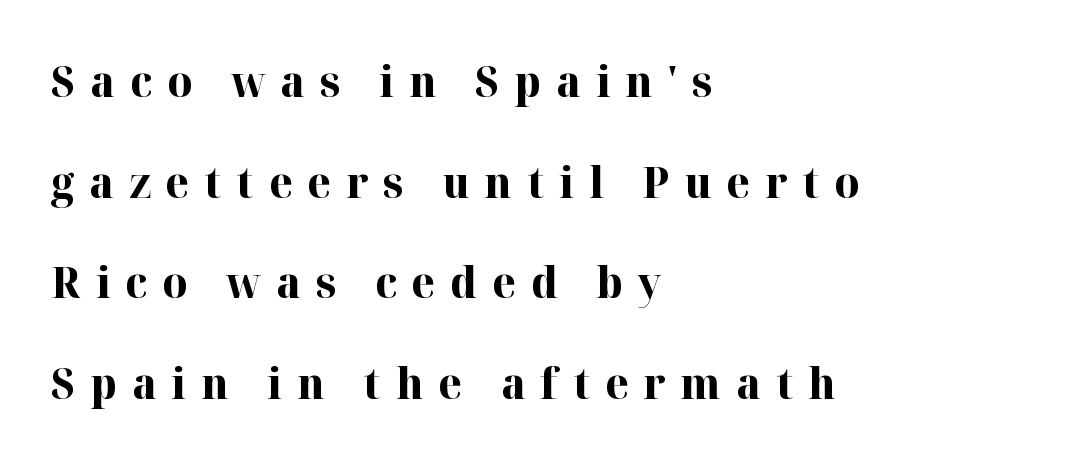
Q: Is the text bold? A: Yes.
Q: Is the text italic (slanted)? A: No, it is upright.
Q: Is the typeface a serif or a sans-serif typeface? A: Serif.
Q: Is the text underlined? A: No.
Q: How is the paragraph aligned? A: Left-aligned.
Q: Is the spacing between letters normal or unusually wide? A: Unusually wide.
Q: Is the spacing between lines tight, normal or loose? A: Loose.
Q: Width (condensed, normal, or wide)? A: Normal.
Q: Stroke contrast? A: High.
Q: x-height? A: Medium.
Q: Monospaced? A: No.
